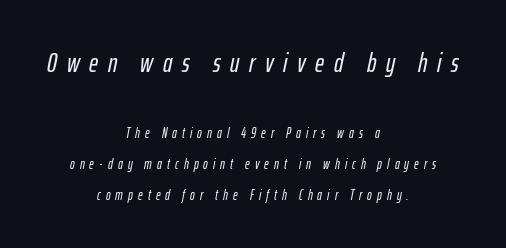
What's the leading like? Stretched, with rows far apart. The lines are quadded center. You get the large type first, then a drop to smaller type. Rendered with sloped, italic letterforms.
